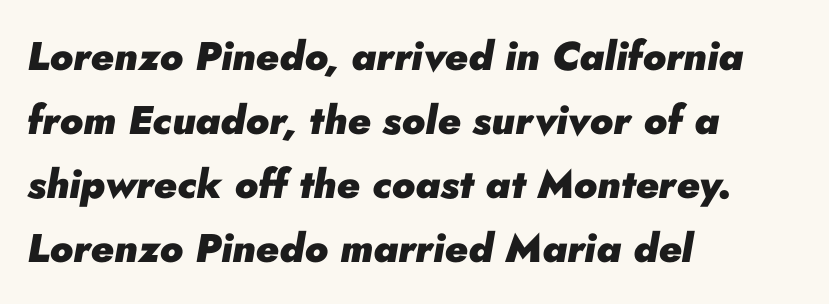
Q: Is the text bold? A: Yes.
Q: Is the text italic (slanted)? A: Yes, it leans right by about 10 degrees.
Q: Is the text underlined? A: No.
Q: How is the paragraph aligned? A: Left-aligned.
Q: Is the spacing between letters normal or unusually wide? A: Normal.
Q: Is the spacing between lines tight, normal or loose? A: Normal.
Q: Width (condensed, normal, or wide)? A: Normal.
Q: Stroke contrast? A: Low.
Q: x-height? A: Small.
Q: Monospaced? A: No.
